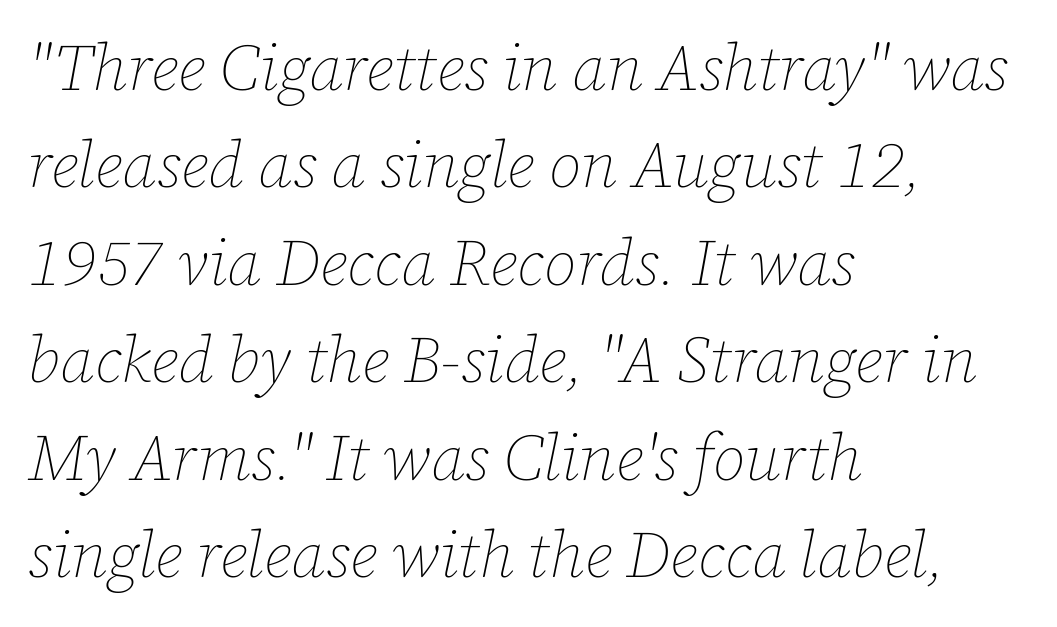
Every row of glyphs begins at an identical x-position on the left. Rendered with sloped, italic letterforms. Regular leading. Descenders hang freely into open space.
